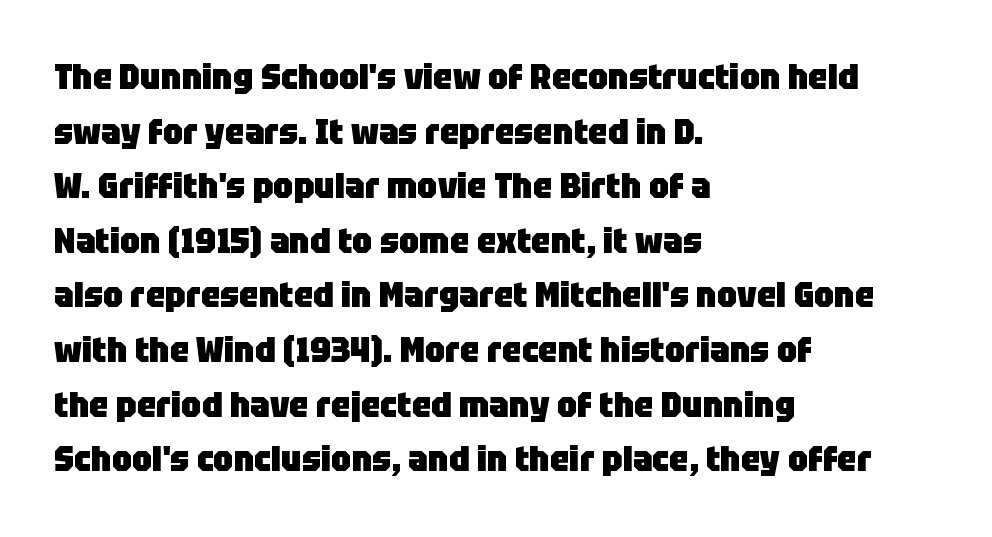
Q: Is the text bold? A: Yes.
Q: Is the text italic (slanted)? A: No, it is upright.
Q: Is the typeface a serif or a sans-serif typeface? A: Sans-serif.
Q: Is the text underlined? A: No.
Q: How is the paragraph aligned? A: Left-aligned.
Q: Is the spacing between letters normal or unusually wide? A: Normal.
Q: Is the spacing between lines tight, normal or loose? A: Normal.
Q: Width (condensed, normal, or wide)? A: Normal.
Q: Stroke contrast? A: Low.
Q: x-height? A: Large.
Q: Monospaced? A: No.
